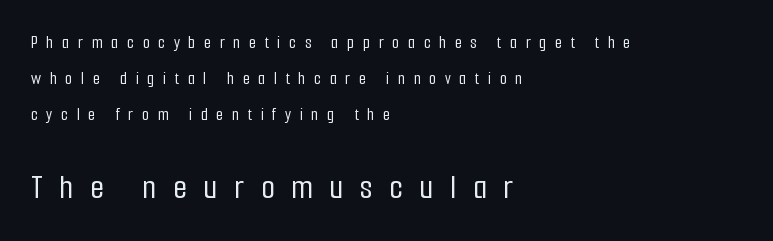
The image shows 35 px condensed sans-serif type, upright; set left-aligned, loose line spacing (1.99x), unusually wide letter spacing (+0.48 em), not underlined; the second (bottom) block is 1.94x larger; low stroke contrast and a medium x-height.
